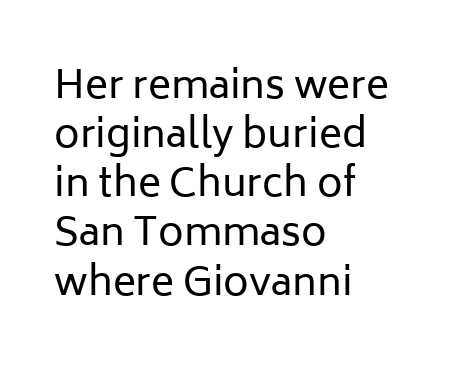
The image shows 39 px regular-weight sans-serif type, upright; set left-aligned, normal line spacing (1.26x), normal letter spacing, not underlined; low stroke contrast and a medium x-height.
